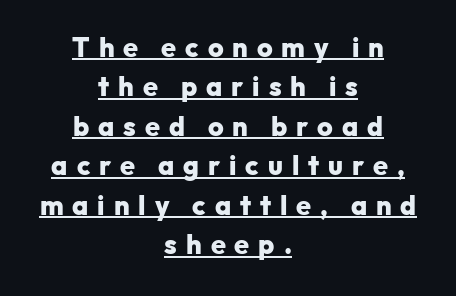
The image shows 27 px bold type, upright; set centered, normal line spacing (1.46x), unusually wide letter spacing (+0.33 em), underlined.
